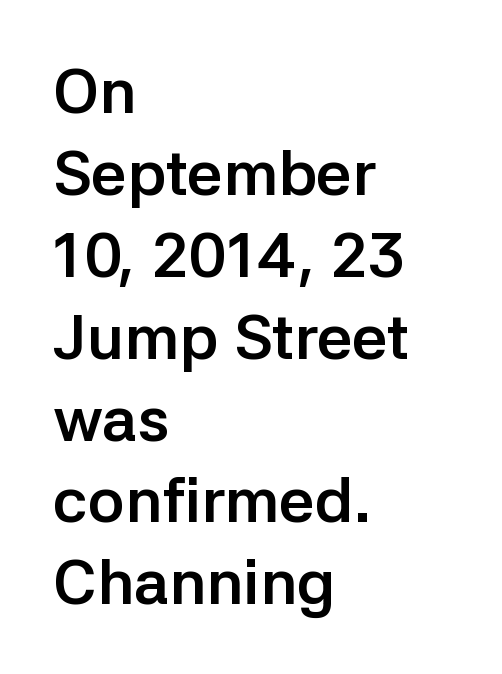
Q: Is the text bold? A: Yes.
Q: Is the text italic (slanted)? A: No, it is upright.
Q: Is the typeface a serif or a sans-serif typeface? A: Sans-serif.
Q: Is the text underlined? A: No.
Q: How is the paragraph aligned? A: Left-aligned.
Q: Is the spacing between letters normal or unusually wide? A: Normal.
Q: Is the spacing between lines tight, normal or loose? A: Normal.
Q: Width (condensed, normal, or wide)? A: Normal.
Q: Stroke contrast? A: Low.
Q: x-height? A: Medium.
Q: Monospaced? A: No.
